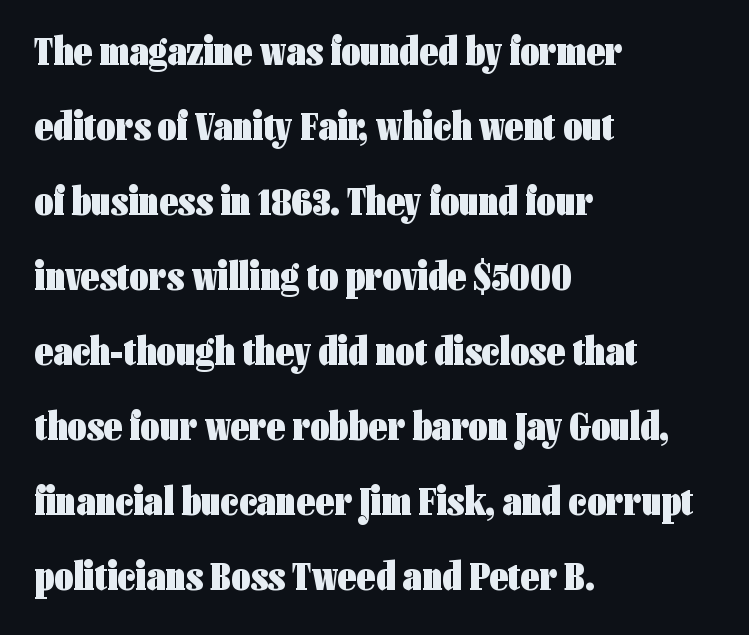
The image shows 41 px heavy, condensed sans-serif type, upright; set left-aligned, line spacing 1.83x, normal letter spacing, not underlined; low stroke contrast and a medium x-height.
